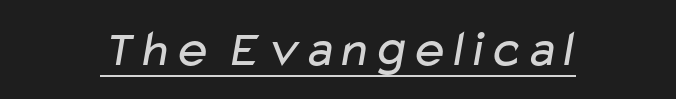
{"serif": "no", "bold": "no", "weight": "regular", "width": "wide", "stroke_contrast": "low", "x_height": "medium", "monospaced": "no", "underline": "yes", "letter_spacing": "normal", "letter_spacing_em": 0.0, "glyph_px": 52}
